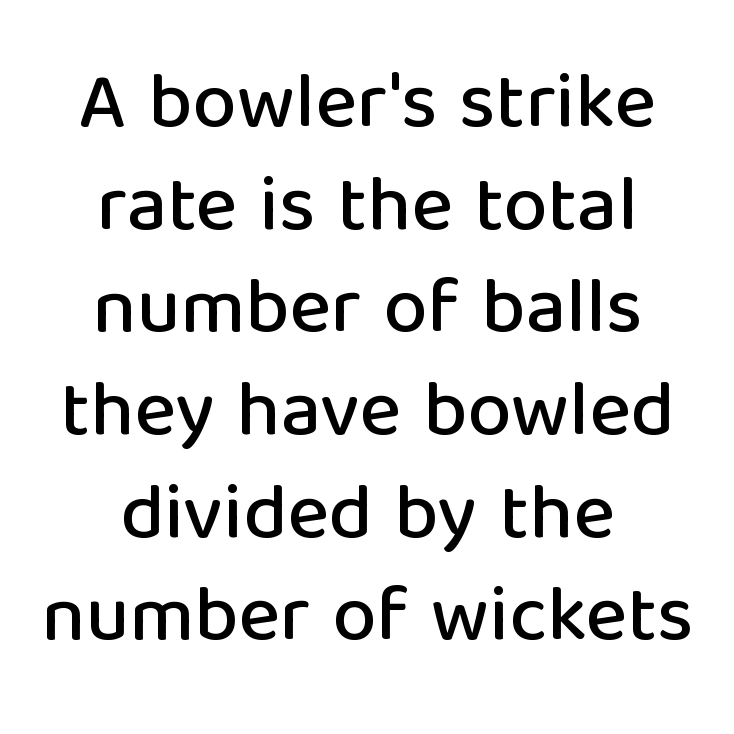
The image shows 79 px sans-serif type, upright; set centered, normal line spacing (1.3x), normal letter spacing, not underlined; low stroke contrast and a medium x-height.
